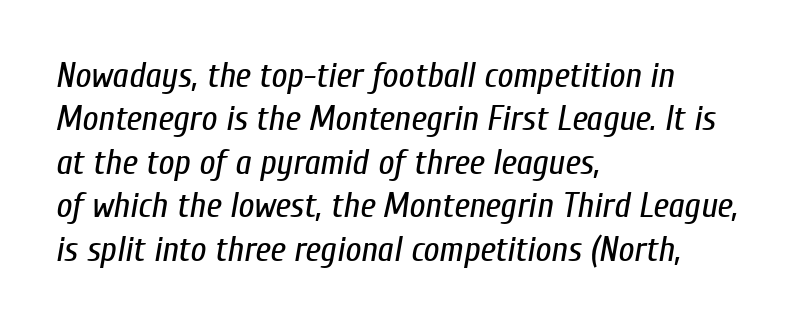
The image shows 35 px regular-weight, condensed type, italic (leaning right); set left-aligned, line spacing 1.24x, normal letter spacing, not underlined; low stroke contrast and a medium x-height.
